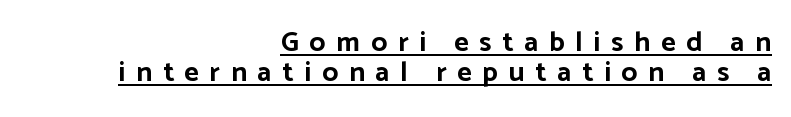
A typesetter would mark this as roman, not italic. This sample is right-justified, so line beginnings fall wherever the words allow. Someone cranked the tracking dial way up on this one. To sum up the face: it is a sans, with no serifs. Each line of the rendering has a horizontal stroke beneath the glyphs. Its strokes are broad and dark, the hallmark of bold type.
